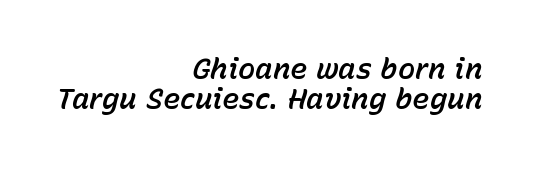
Q: Is the text italic (slanted)? A: Yes, it leans right by about 15 degrees.
Q: Is the text underlined? A: No.
Q: How is the paragraph aligned? A: Right-aligned.
Q: Is the spacing between letters normal or unusually wide? A: Normal.
Q: Is the spacing between lines tight, normal or loose? A: Tight.
Q: Width (condensed, normal, or wide)? A: Normal.
Q: Stroke contrast? A: Low.
Q: x-height? A: Medium.
Q: Monospaced? A: No.
